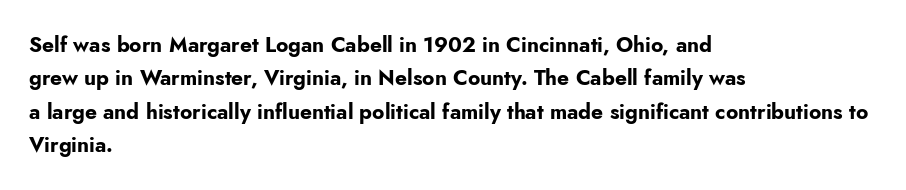
The image shows 21 px bold type, upright; set left-aligned, normal line spacing (1.59x), normal letter spacing, not underlined.
